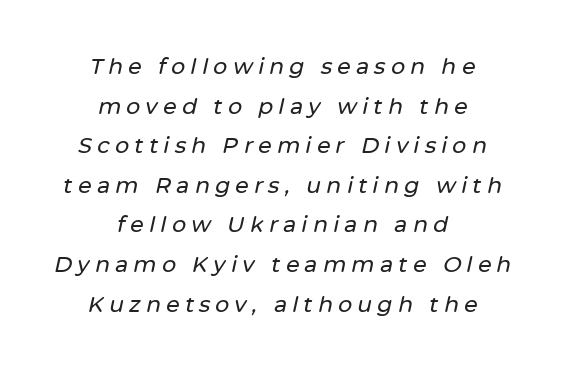
You can tell it's italic because the verticals aren't actually vertical. Alignment: centered. The gap between lines stays unmarked. Caption: expanded tracking, letters set apart.
